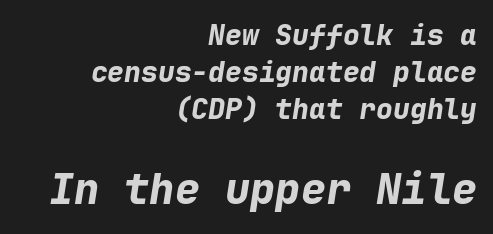
{"italic": "yes", "lean": "right", "slant_degrees": 9, "bold": "yes", "weight": "bold", "width": "normal", "stroke_contrast": "low", "x_height": "medium", "monospaced": "yes", "underline": "no", "align": "right", "line_spacing": "normal", "line_spacing_ratio": 1.33, "letter_spacing": "normal", "letter_spacing_em": 0.0, "larger_block": "second", "size_ratio": 1.5, "glyph_px": 42}
